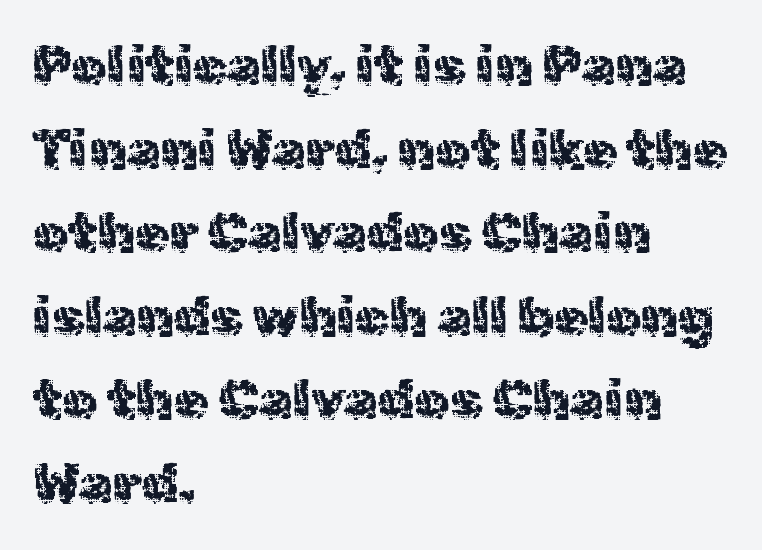
{"serif": "no", "italic": "no", "bold": "no", "weight": "regular", "width": "normal", "x_height": "medium", "monospaced": "no", "underline": "no", "align": "left", "line_spacing": "normal", "line_spacing_ratio": 1.52, "letter_spacing": "normal", "letter_spacing_em": 0.0, "glyph_px": 55}
